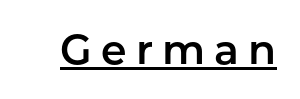
{"serif": "no", "italic": "no", "width": "normal", "stroke_contrast": "low", "x_height": "medium", "monospaced": "no", "underline": "yes", "letter_spacing": "wide", "letter_spacing_em": 0.22, "glyph_px": 41}
